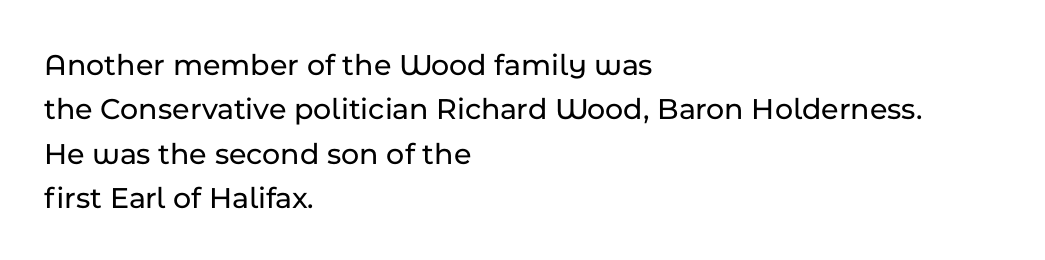
{"serif": "no", "italic": "no", "width": "normal", "stroke_contrast": "low", "x_height": "medium", "monospaced": "no", "underline": "no", "align": "left", "line_spacing": "normal", "line_spacing_ratio": 1.43, "letter_spacing": "normal", "letter_spacing_em": 0.0, "glyph_px": 31}
